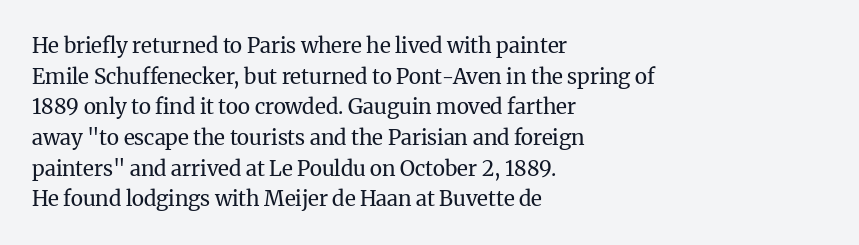
The image shows 21 px text type, upright; set left-aligned, normal line spacing (1.46x), normal letter spacing, not underlined.
